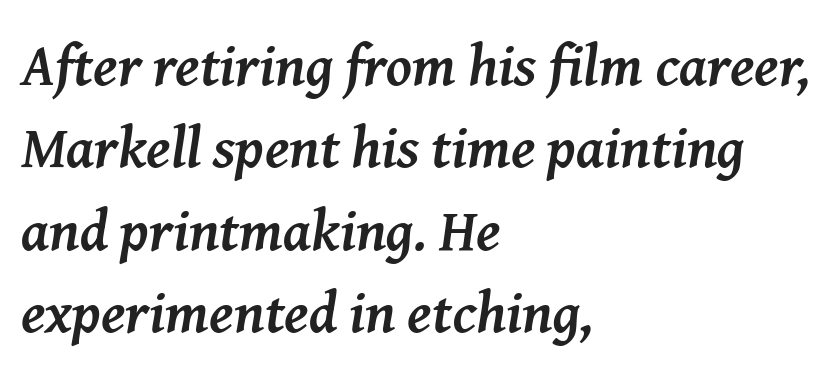
{"serif": "yes", "italic": "yes", "lean": "right", "slant_degrees": 8, "bold": "yes", "weight": "semibold", "width": "normal", "stroke_contrast": "medium", "x_height": "medium", "monospaced": "no", "underline": "no", "align": "left", "line_spacing": "normal", "line_spacing_ratio": 1.42, "letter_spacing": "normal", "letter_spacing_em": 0.0, "glyph_px": 58}
